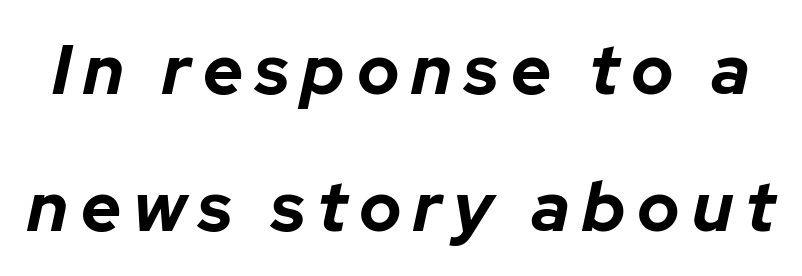
Q: Is the text bold? A: Yes.
Q: Is the text italic (slanted)? A: Yes, it leans right by about 12 degrees.
Q: Is the text underlined? A: No.
Q: Is the spacing between lines tight, normal or loose? A: Loose.
Q: Width (condensed, normal, or wide)? A: Normal.
Q: Stroke contrast? A: Low.
Q: x-height? A: Medium.
Q: Monospaced? A: No.
